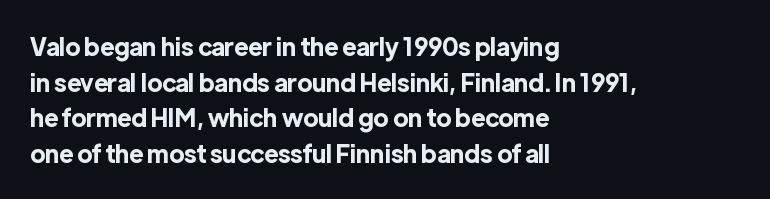
{"italic": "no", "bold": "yes", "underline": "no", "align": "left", "line_spacing": "normal", "line_spacing_ratio": 1.48, "letter_spacing": "normal", "letter_spacing_em": 0.0, "glyph_px": 24}
